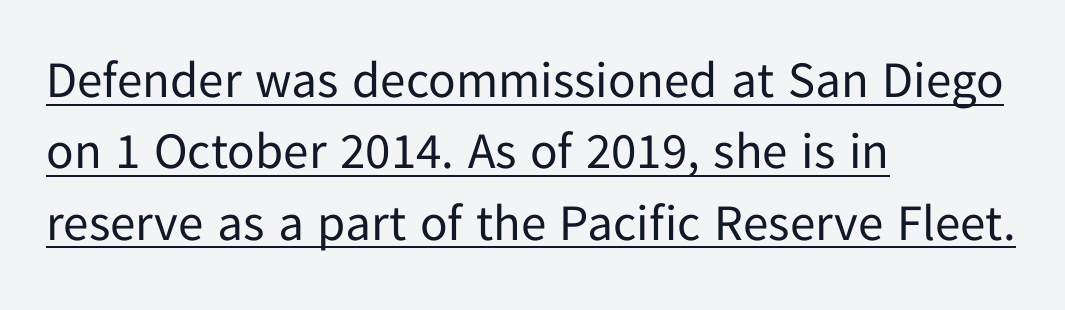
{"serif": "no", "italic": "no", "bold": "no", "weight": "regular", "width": "normal", "stroke_contrast": "low", "x_height": "medium", "monospaced": "no", "underline": "yes", "align": "left", "line_spacing": "normal", "line_spacing_ratio": 1.4, "letter_spacing": "normal", "letter_spacing_em": 0.0, "glyph_px": 51}
